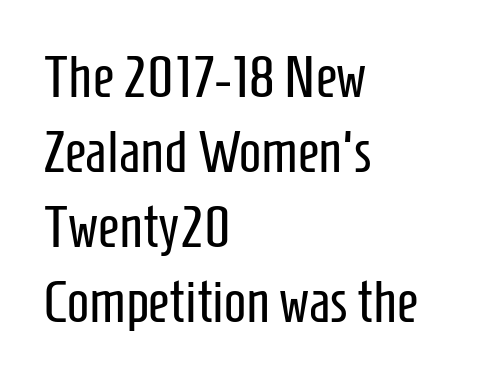
These glyphs show unthickened strokes, regular width or finer. Evenly set lines give the paragraph a standard silhouette. The face used here is proportionally spaced, like ordinary book or web type. Posture: vertical.
